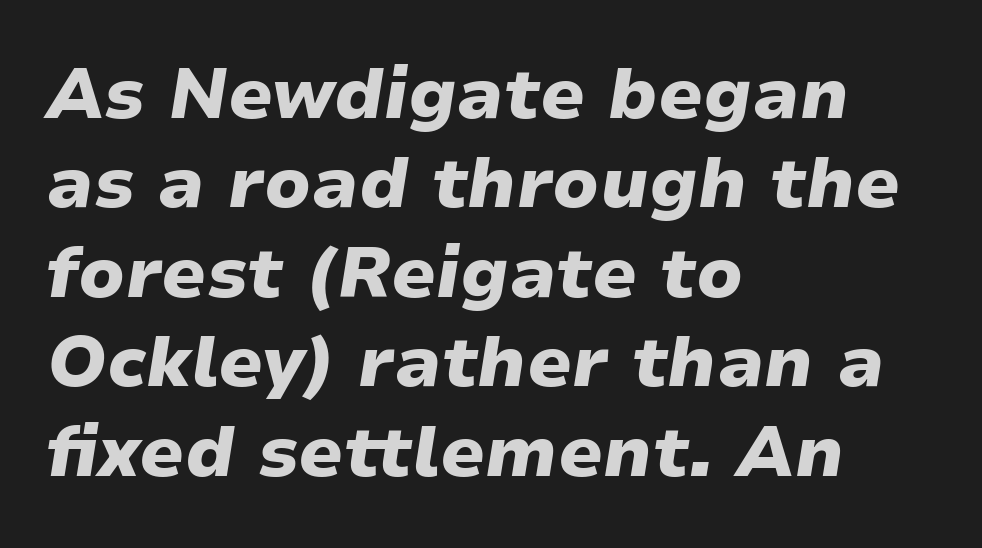
The image shows 71 px heavy, wide type, italic (leaning right); set left-aligned, normal line spacing (1.26x), normal letter spacing, not underlined; low stroke contrast and a medium x-height.
